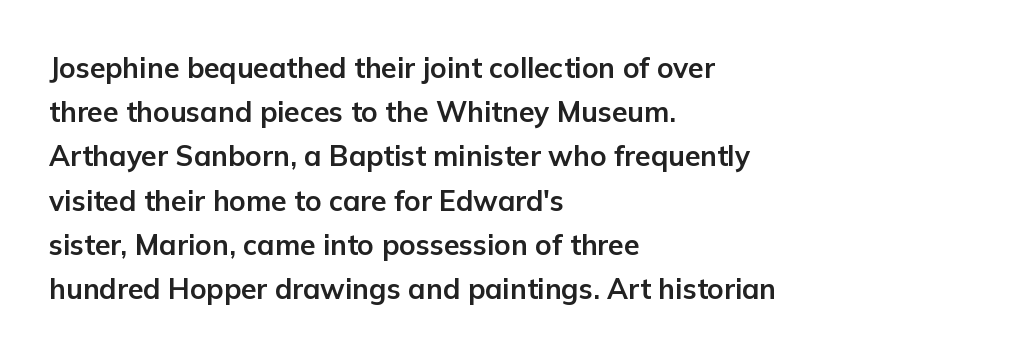
The font is running at its bold setting. Posture: upright roman. The vertical gap from one line to the next is medium. Observe the absence of serifs on each vertical stroke in this sample. These lines are rendered in a variable-pitch font.
